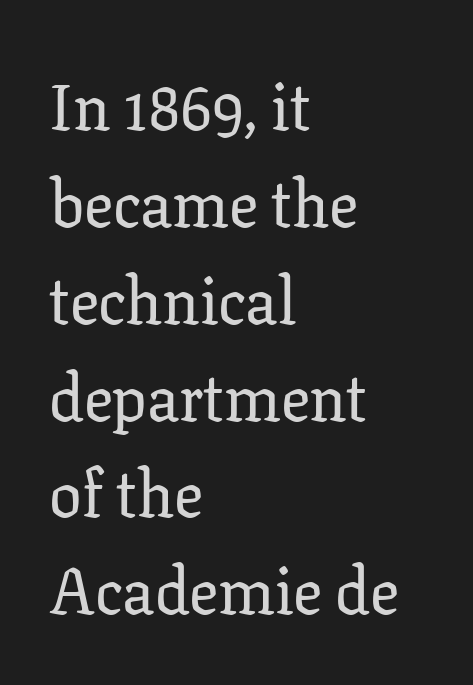
The image shows 65 px serif type, upright; set left-aligned, normal line spacing (1.49x), normal letter spacing, not underlined; low stroke contrast and a medium x-height.
